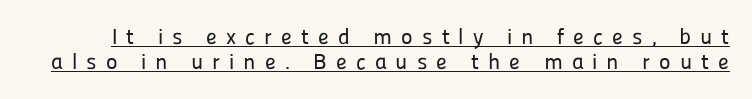
The image shows 22 px text type, upright; set tight line spacing (1.14x), unusually wide letter spacing (+0.41 em), underlined.
